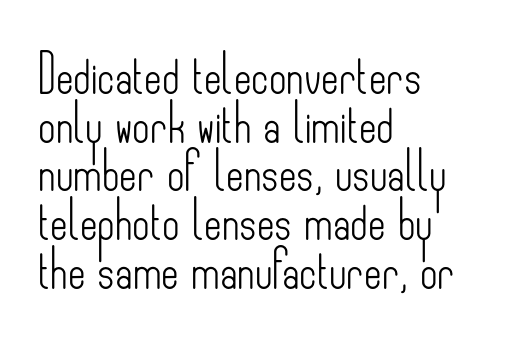
Q: Is the text bold? A: No.
Q: Is the text italic (slanted)? A: No, it is upright.
Q: Is the typeface a serif or a sans-serif typeface? A: Sans-serif.
Q: Is the text underlined? A: No.
Q: How is the paragraph aligned? A: Left-aligned.
Q: Is the spacing between letters normal or unusually wide? A: Normal.
Q: Is the spacing between lines tight, normal or loose? A: Normal.
Q: Width (condensed, normal, or wide)? A: Condensed.
Q: Stroke contrast? A: Low.
Q: x-height? A: Small.
Q: Monospaced? A: No.
